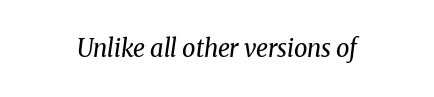
{"italic": "yes", "lean": "right", "slant_degrees": 8, "bold": "no", "underline": "no", "letter_spacing": "normal", "letter_spacing_em": 0.0, "glyph_px": 24}
